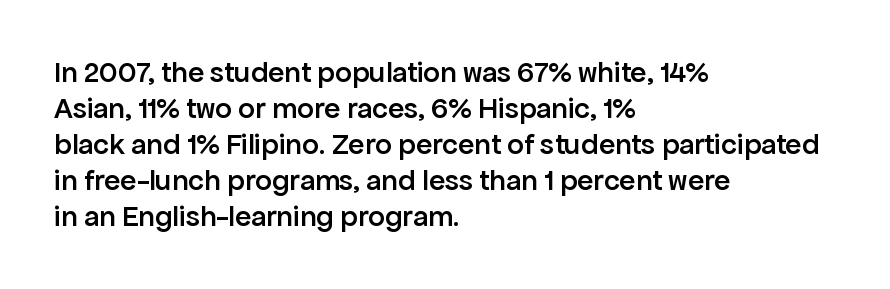
Q: Is the text bold? A: Semi-bold.
Q: Is the text italic (slanted)? A: No, it is upright.
Q: Is the typeface a serif or a sans-serif typeface? A: Sans-serif.
Q: Is the text underlined? A: No.
Q: How is the paragraph aligned? A: Left-aligned.
Q: Is the spacing between letters normal or unusually wide? A: Normal.
Q: Width (condensed, normal, or wide)? A: Normal.
Q: Stroke contrast? A: Low.
Q: x-height? A: Medium.
Q: Monospaced? A: No.
